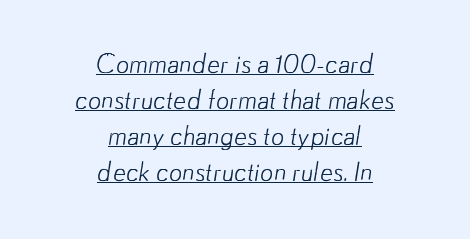
Q: Is the text bold? A: No.
Q: Is the text underlined? A: Yes.
Q: How is the paragraph aligned? A: Centered.
Q: Is the spacing between letters normal or unusually wide? A: Normal.
Q: Is the spacing between lines tight, normal or loose? A: Normal.
